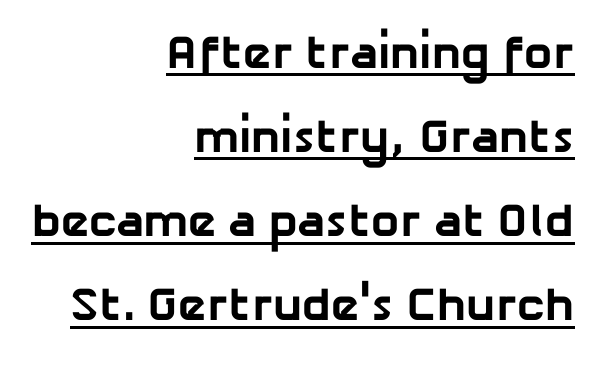
Q: Is the text bold? A: Yes.
Q: Is the typeface a serif or a sans-serif typeface? A: Sans-serif.
Q: Is the text underlined? A: Yes.
Q: How is the paragraph aligned? A: Right-aligned.
Q: Is the spacing between letters normal or unusually wide? A: Normal.
Q: Width (condensed, normal, or wide)? A: Normal.
Q: Stroke contrast? A: Low.
Q: x-height? A: Medium.
Q: Monospaced? A: No.
